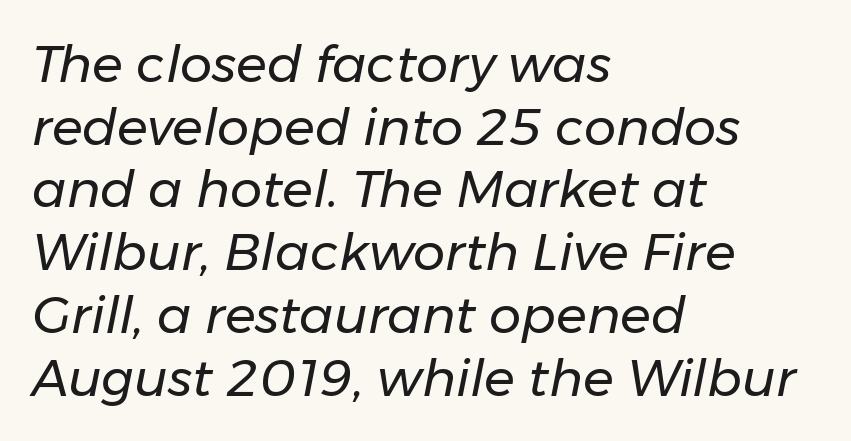
Unmarked baselines from the first word to the last. Counters stay open thanks to moderate or lighter strokes. The specimen reads as italic at a glance. You could not count columns in this text — the font is proportionally spaced.
